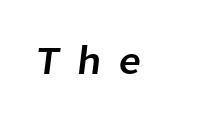
Q: Is the typeface a serif or a sans-serif typeface? A: Sans-serif.
Q: Is the text underlined? A: No.
Q: Is the spacing between letters normal or unusually wide? A: Unusually wide.
Q: Width (condensed, normal, or wide)? A: Normal.
Q: Stroke contrast? A: Low.
Q: x-height? A: Medium.
Q: Monospaced? A: No.
